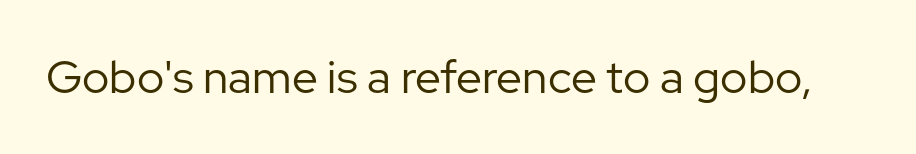
{"serif": "no", "italic": "no", "bold": "no", "weight": "regular", "width": "normal", "stroke_contrast": "low", "x_height": "medium", "monospaced": "no", "underline": "no", "letter_spacing": "normal", "letter_spacing_em": 0.0, "glyph_px": 46}
